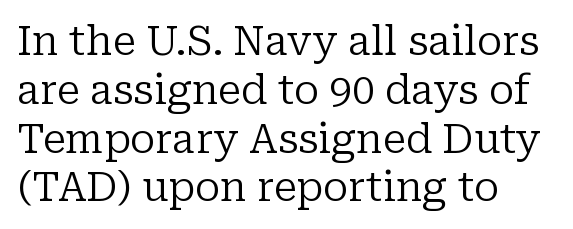
This sample uses plain, unmodified letter spacing. This is the regular roman posture of the typeface. Quick note: underline off. A light-to-regular cut is what we see here. Spacing verdict: proportional, widths tailored to each character. Every row of glyphs begins at an identical x-position on the left.
